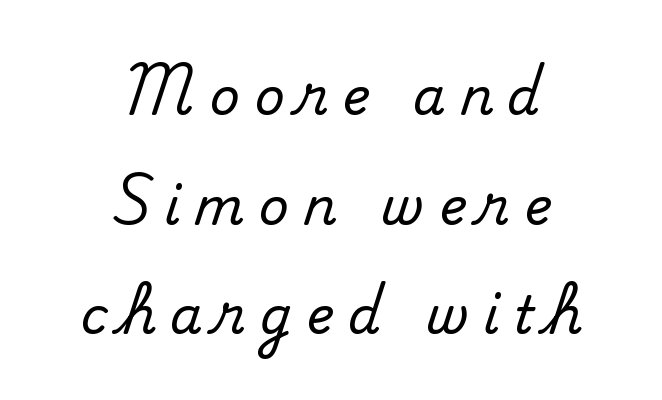
{"serif": "yes", "width": "normal", "stroke_contrast": "medium", "x_height": "small", "monospaced": "no", "underline": "no", "align": "center", "line_spacing": "loose", "line_spacing_ratio": 2.11, "letter_spacing": "wide", "letter_spacing_em": 0.27, "glyph_px": 52}
